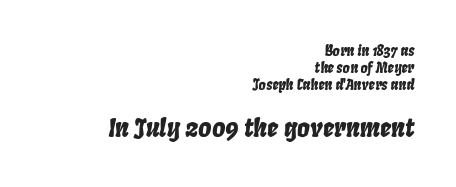
The image shows 25 px text type, italic (leaning right); set right-aligned, line spacing 1.2x, normal letter spacing, not underlined; the second (bottom) block is 1.79x larger.
